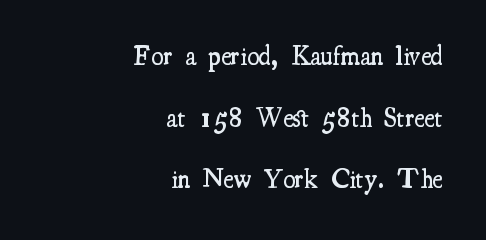
The image shows 27 px text type, upright; set right-aligned, loose line spacing (2.28x), normal letter spacing, not underlined.
